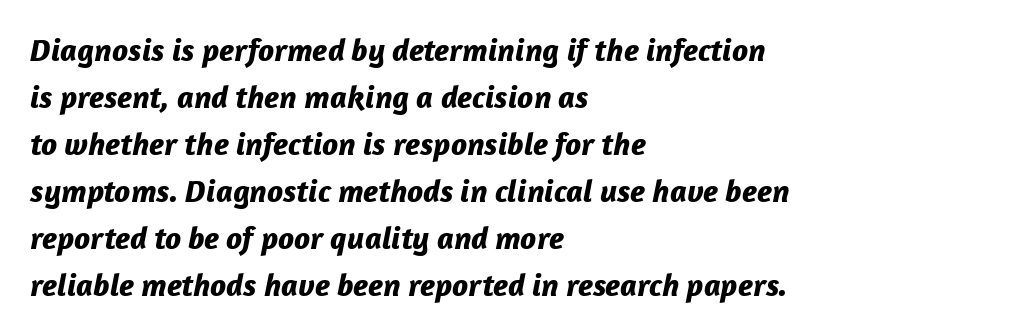
{"italic": "yes", "lean": "right", "slant_degrees": 12, "bold": "yes", "weight": "bold", "width": "normal", "stroke_contrast": "low", "x_height": "medium", "monospaced": "no", "underline": "no", "align": "left", "line_spacing": "normal", "line_spacing_ratio": 1.47, "letter_spacing": "normal", "letter_spacing_em": 0.0, "glyph_px": 32}
